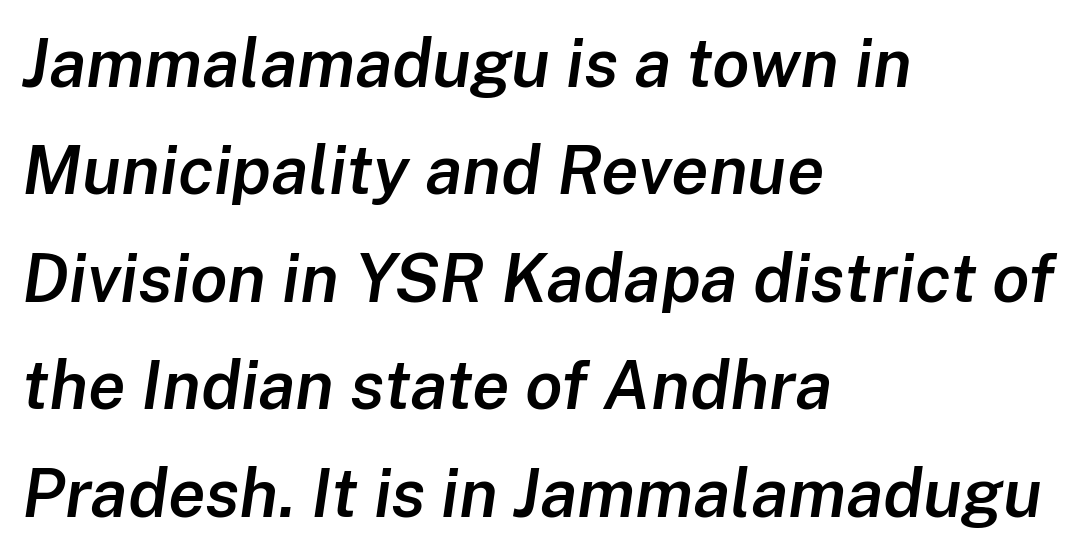
Q: Is the text bold? A: Semi-bold.
Q: Is the text italic (slanted)? A: Yes, it leans right by about 8 degrees.
Q: Is the text underlined? A: No.
Q: How is the paragraph aligned? A: Left-aligned.
Q: Is the spacing between letters normal or unusually wide? A: Normal.
Q: Is the spacing between lines tight, normal or loose? A: Normal.
Q: Width (condensed, normal, or wide)? A: Normal.
Q: Stroke contrast? A: Low.
Q: x-height? A: Medium.
Q: Monospaced? A: No.
